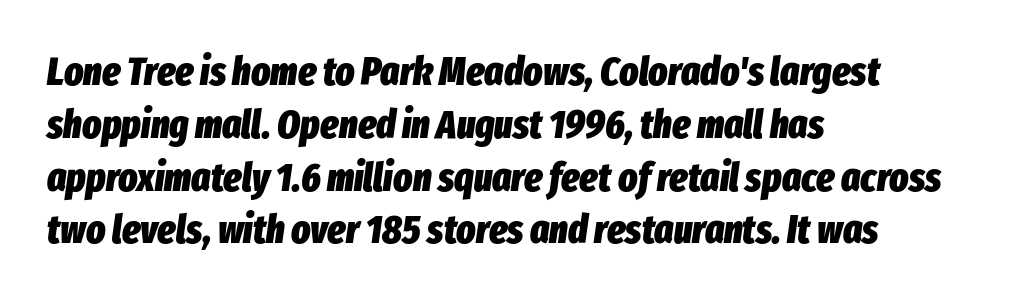
Think of a printed novel: that variable character pitch is what you see here. Every character sits at an angle, as italics do. The baseline area is clear. Inter-character spacing is left at the font's built-in metrics.
